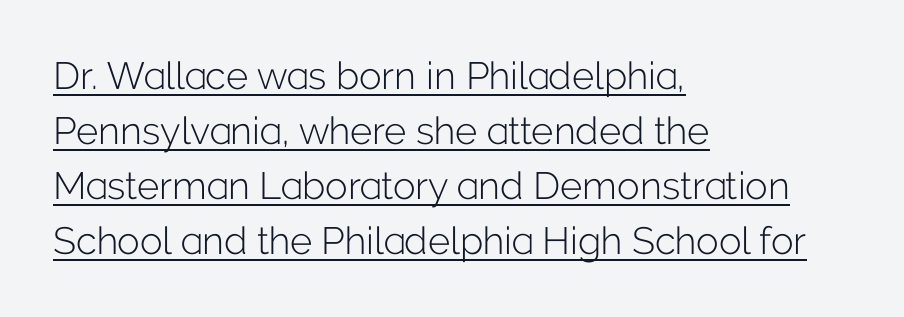
{"serif": "no", "italic": "no", "bold": "no", "weight": "light", "width": "normal", "stroke_contrast": "low", "x_height": "medium", "monospaced": "no", "underline": "yes", "align": "left", "line_spacing": "normal", "line_spacing_ratio": 1.45, "letter_spacing": "normal", "letter_spacing_em": 0.0, "glyph_px": 38}
